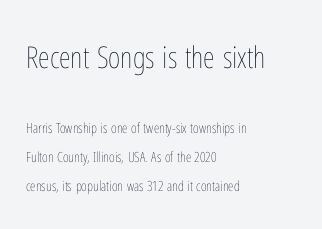
Q: Is the text bold? A: No.
Q: Is the text italic (slanted)? A: No, it is upright.
Q: Is the text underlined? A: No.
Q: How is the paragraph aligned? A: Left-aligned.
Q: Is the spacing between letters normal or unusually wide? A: Normal.
Q: Is the spacing between lines tight, normal or loose? A: Loose.
Q: Which block of text is set in a larger size, the first (top) or the second (bottom)? A: The first (top) one.
Q: Width (condensed, normal, or wide)? A: Condensed.
Q: Stroke contrast? A: Low.
Q: x-height? A: Medium.
Q: Monospaced? A: No.
